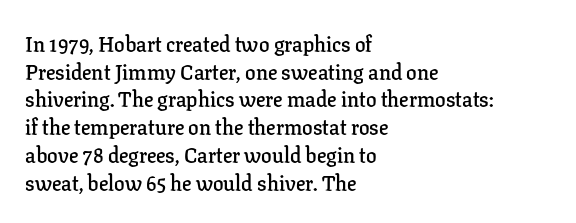
Q: Is the text bold? A: Semi-bold.
Q: Is the text italic (slanted)? A: No, it is upright.
Q: Is the text underlined? A: No.
Q: How is the paragraph aligned? A: Left-aligned.
Q: Is the spacing between letters normal or unusually wide? A: Normal.
Q: Is the spacing between lines tight, normal or loose? A: Normal.
